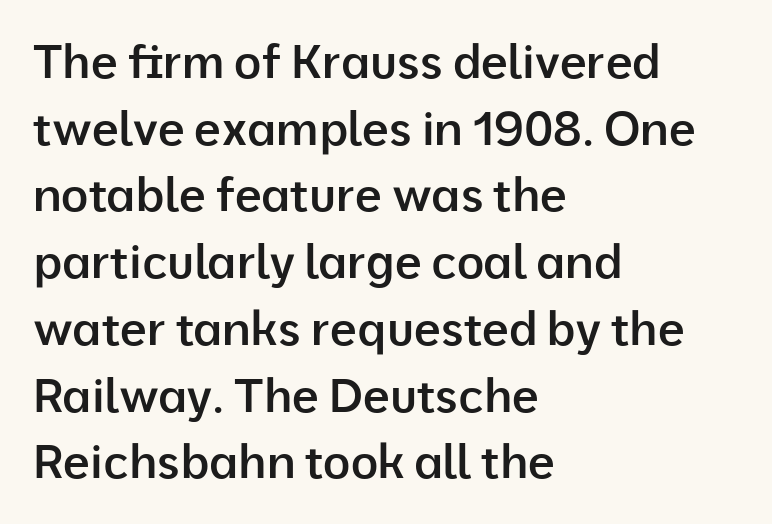
Q: Is the text bold? A: Semi-bold.
Q: Is the text italic (slanted)? A: No, it is upright.
Q: Is the typeface a serif or a sans-serif typeface? A: Sans-serif.
Q: Is the text underlined? A: No.
Q: How is the paragraph aligned? A: Left-aligned.
Q: Is the spacing between letters normal or unusually wide? A: Normal.
Q: Is the spacing between lines tight, normal or loose? A: Normal.
Q: Width (condensed, normal, or wide)? A: Normal.
Q: Stroke contrast? A: Low.
Q: x-height? A: Medium.
Q: Monospaced? A: No.
